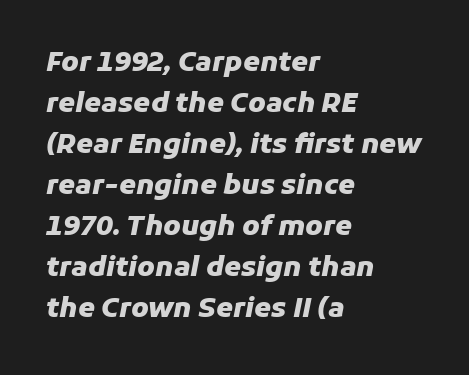
The image shows 27 px bold type, italic (leaning right); set left-aligned, normal line spacing (1.52x), normal letter spacing, not underlined.
